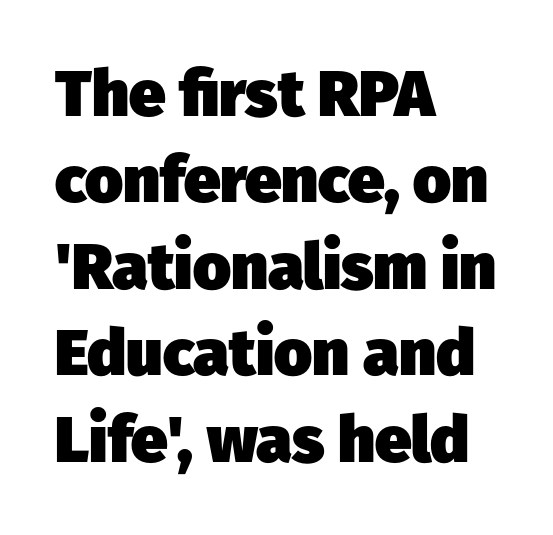
{"serif": "no", "bold": "yes", "weight": "heavy", "width": "normal", "stroke_contrast": "low", "x_height": "medium", "monospaced": "no", "underline": "no", "align": "left", "line_spacing": "normal", "line_spacing_ratio": 1.33, "letter_spacing": "normal", "letter_spacing_em": 0.0, "glyph_px": 65}
